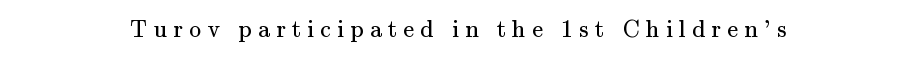
The image shows 24 px text type, upright; set centered, unusually wide letter spacing (+0.26 em), not underlined.
